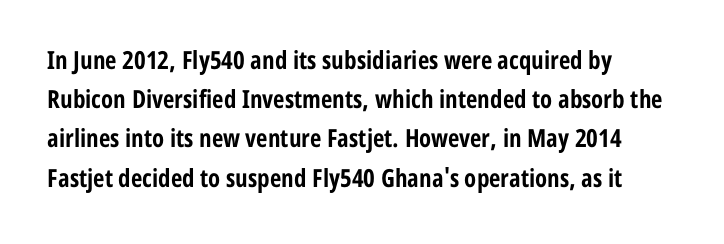
Q: Is the text bold? A: Yes.
Q: Is the text italic (slanted)? A: No, it is upright.
Q: Is the text underlined? A: No.
Q: How is the paragraph aligned? A: Left-aligned.
Q: Is the spacing between letters normal or unusually wide? A: Normal.
Q: Is the spacing between lines tight, normal or loose? A: Normal.
